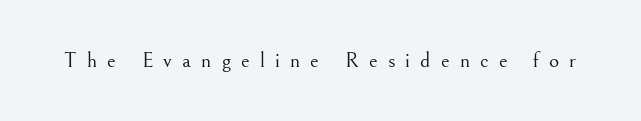
{"italic": "no", "bold": "no", "underline": "no", "letter_spacing": "wide", "letter_spacing_em": 0.46, "glyph_px": 22}
